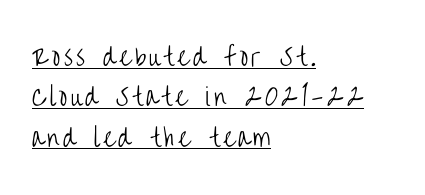
Q: Is the text bold? A: No.
Q: Is the text italic (slanted)? A: No, it is upright.
Q: Is the text underlined? A: Yes.
Q: How is the paragraph aligned? A: Left-aligned.
Q: Is the spacing between lines tight, normal or loose? A: Normal.
